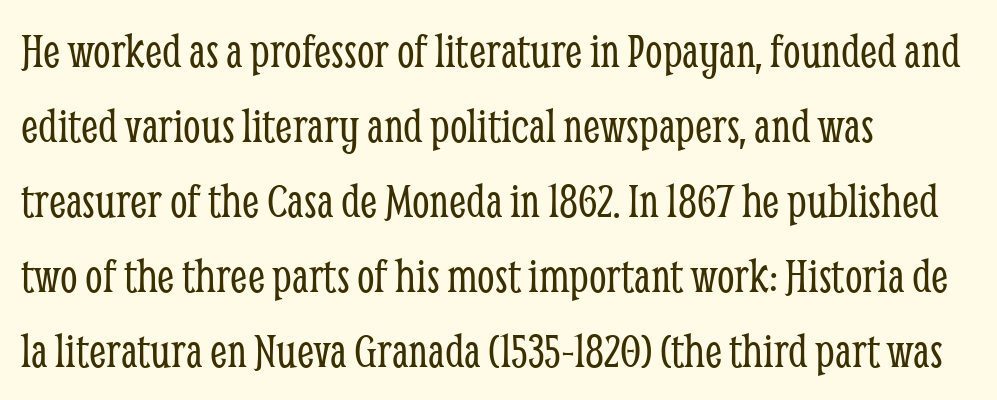
The image shows 50 px light, condensed serif type, upright; set left-aligned, normal line spacing (1.5x), normal letter spacing, not underlined; low stroke contrast and a medium x-height.
